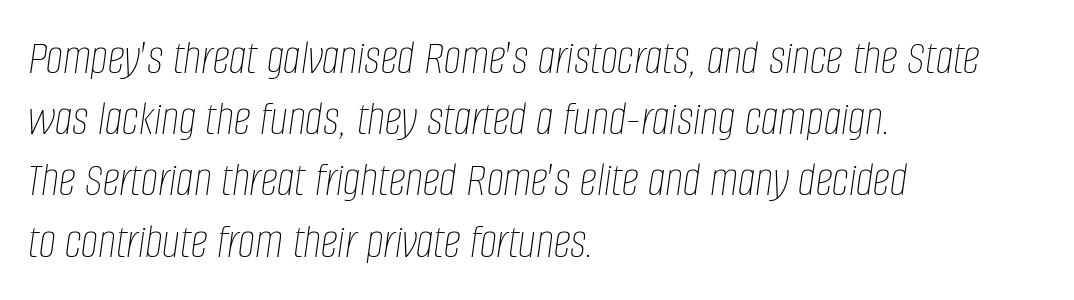
The image shows 49 px thin, condensed type, italic (leaning right); set left-aligned, normal line spacing (1.25x), normal letter spacing, not underlined; low stroke contrast and a large x-height.
